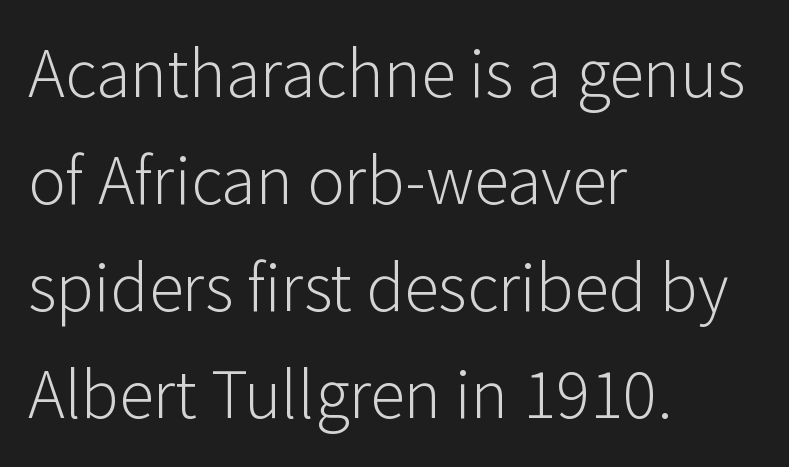
The rag falls on the right side of this text block. Caption: face not bold, strokes unweighted. Descender tails drop into unmarked territory. Notice how descenders clear the ascenders below comfortably — that's standard leading. Each word holds together tightly as a unit, with standard inter-letter gaps. These lines are composed in type without serifs.
